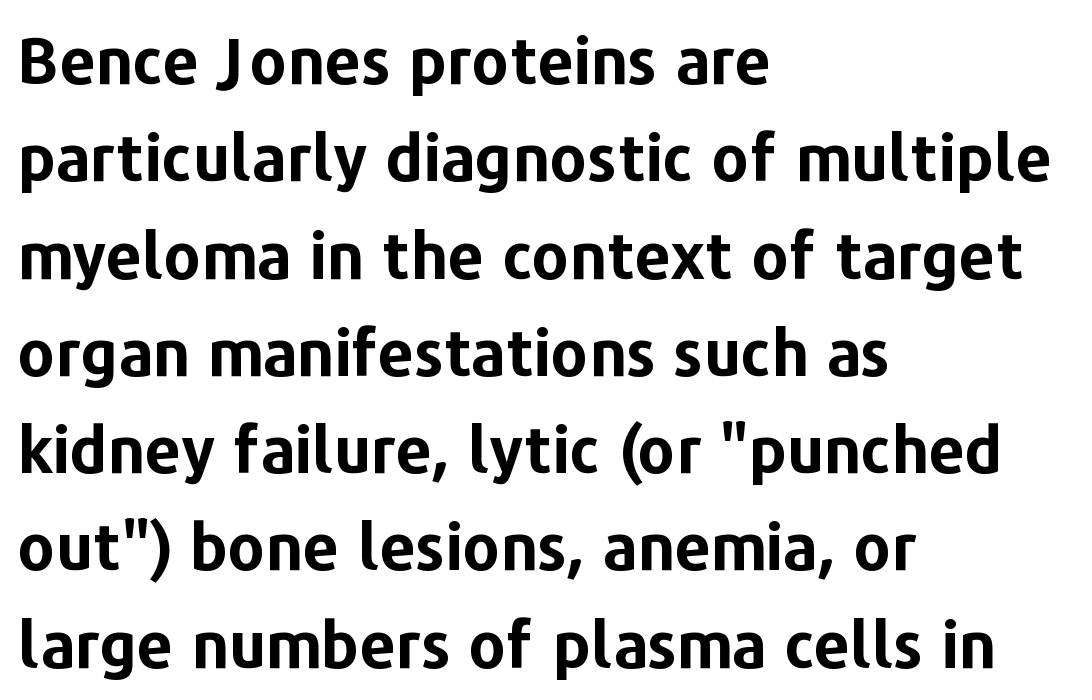
{"serif": "no", "italic": "no", "bold": "yes", "weight": "bold", "width": "normal", "stroke_contrast": "low", "x_height": "medium", "monospaced": "no", "underline": "no", "align": "left", "line_spacing": "normal", "line_spacing_ratio": 1.52, "letter_spacing": "normal", "letter_spacing_em": 0.0, "glyph_px": 64}
